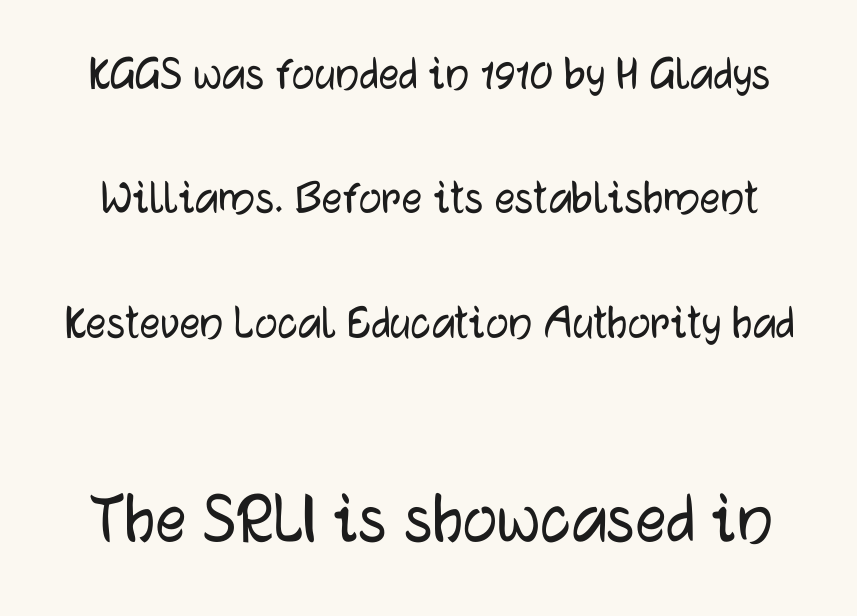
Q: Is the text italic (slanted)? A: No, it is upright.
Q: Is the typeface a serif or a sans-serif typeface? A: Sans-serif.
Q: Is the text underlined? A: No.
Q: Is the spacing between letters normal or unusually wide? A: Normal.
Q: Is the spacing between lines tight, normal or loose? A: Loose.
Q: Which block of text is set in a larger size, the first (top) or the second (bottom)? A: The second (bottom) one.
Q: Width (condensed, normal, or wide)? A: Normal.
Q: Stroke contrast? A: Low.
Q: x-height? A: Medium.
Q: Monospaced? A: No.
